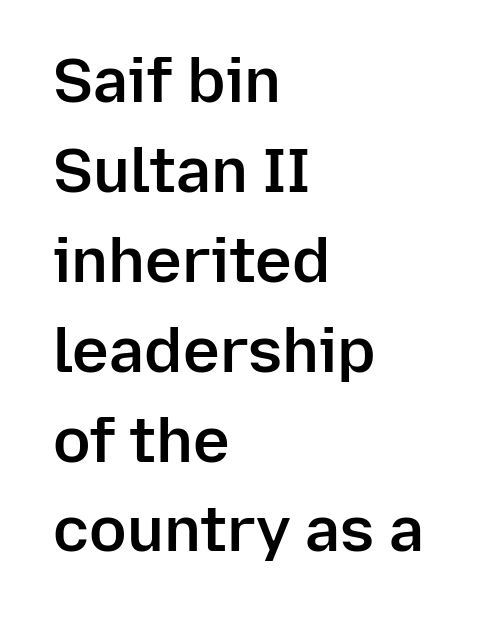
Grotesque or geometric, the face here clearly has no serifs. Summary of vertical rhythm: regular, with standard interline spacing. Nothing unusual about the tracking: characters are spaced as the font intends. You can tell it's not italic because the verticals are truly vertical. A typesetter would call this proportional, since set widths differ per character.
